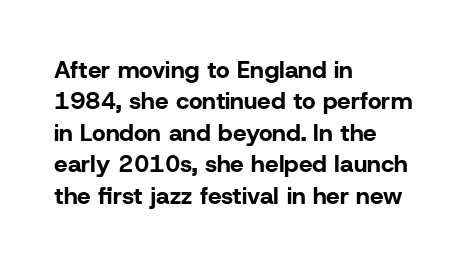
Q: Is the text bold? A: Yes.
Q: Is the text italic (slanted)? A: No, it is upright.
Q: Is the text underlined? A: No.
Q: How is the paragraph aligned? A: Left-aligned.
Q: Is the spacing between letters normal or unusually wide? A: Normal.
Q: Is the spacing between lines tight, normal or loose? A: Normal.
